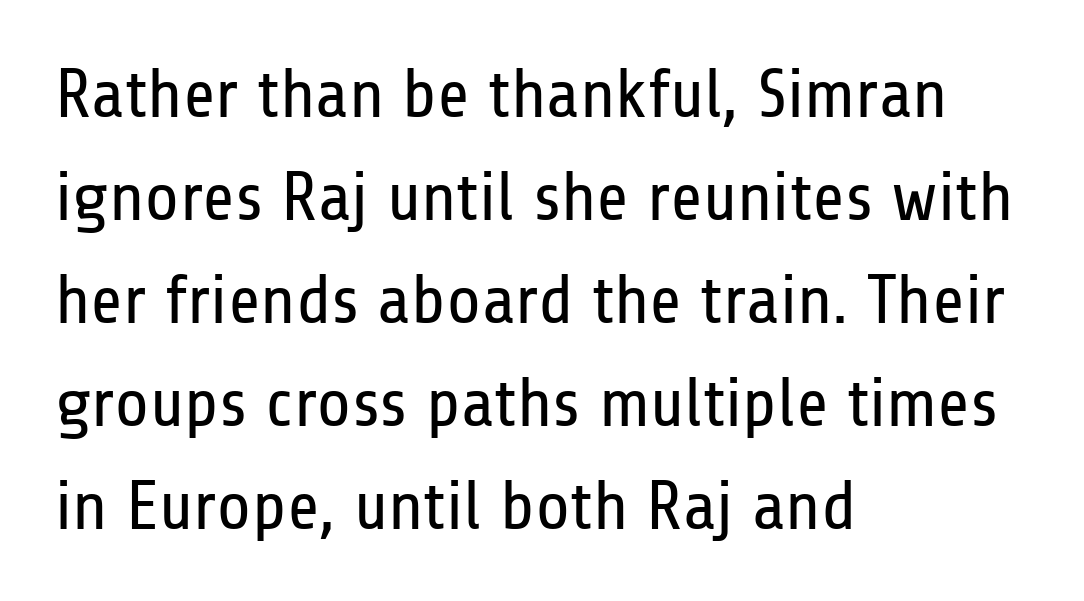
The image shows 70 px regular-weight, condensed sans-serif type, upright; set left-aligned, normal line spacing (1.47x), normal letter spacing, not underlined; low stroke contrast and a medium x-height.
